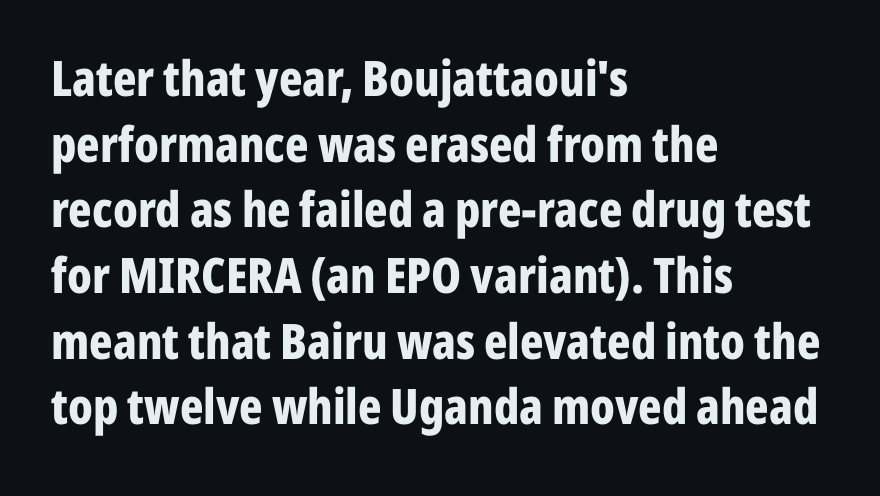
Q: Is the text bold? A: Yes.
Q: Is the text italic (slanted)? A: No, it is upright.
Q: Is the typeface a serif or a sans-serif typeface? A: Sans-serif.
Q: Is the text underlined? A: No.
Q: How is the paragraph aligned? A: Left-aligned.
Q: Is the spacing between letters normal or unusually wide? A: Normal.
Q: Is the spacing between lines tight, normal or loose? A: Normal.
Q: Width (condensed, normal, or wide)? A: Condensed.
Q: Stroke contrast? A: Low.
Q: x-height? A: Medium.
Q: Monospaced? A: No.
